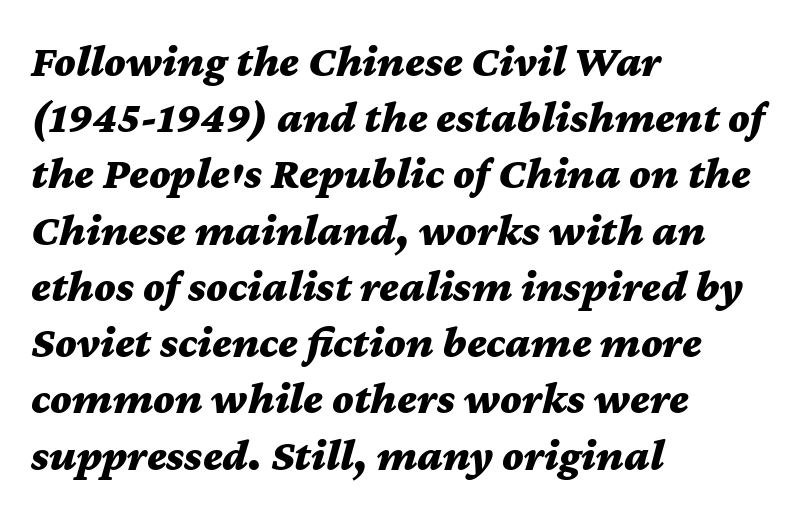
Q: Is the text bold? A: Yes.
Q: Is the text italic (slanted)? A: Yes, it leans right by about 12 degrees.
Q: Is the text underlined? A: No.
Q: How is the paragraph aligned? A: Left-aligned.
Q: Is the spacing between letters normal or unusually wide? A: Normal.
Q: Is the spacing between lines tight, normal or loose? A: Normal.
Q: Width (condensed, normal, or wide)? A: Wide.
Q: Stroke contrast? A: Medium.
Q: x-height? A: Medium.
Q: Monospaced? A: No.
